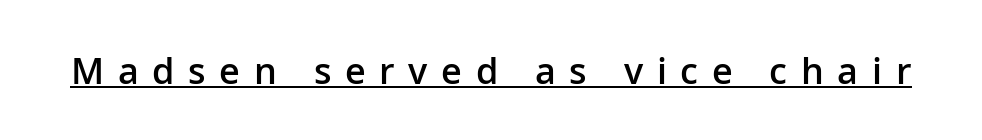
Q: Is the text bold? A: Semi-bold.
Q: Is the text italic (slanted)? A: No, it is upright.
Q: Is the typeface a serif or a sans-serif typeface? A: Sans-serif.
Q: Is the text underlined? A: Yes.
Q: Is the spacing between letters normal or unusually wide? A: Unusually wide.
Q: Width (condensed, normal, or wide)? A: Normal.
Q: Stroke contrast? A: Low.
Q: x-height? A: Medium.
Q: Monospaced? A: No.
